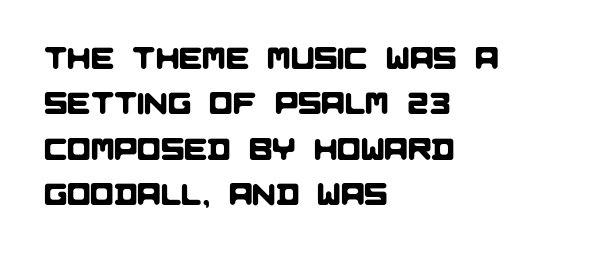
Horizontal bands of white between lines are of average thickness. The space beneath each line is pristine and unruled. You could not count columns in this text — the font is proportionally spaced. The rendering shows plain stroke endings on the letterforms — a sans-serif design. No extra tracking has been applied to these lines.
